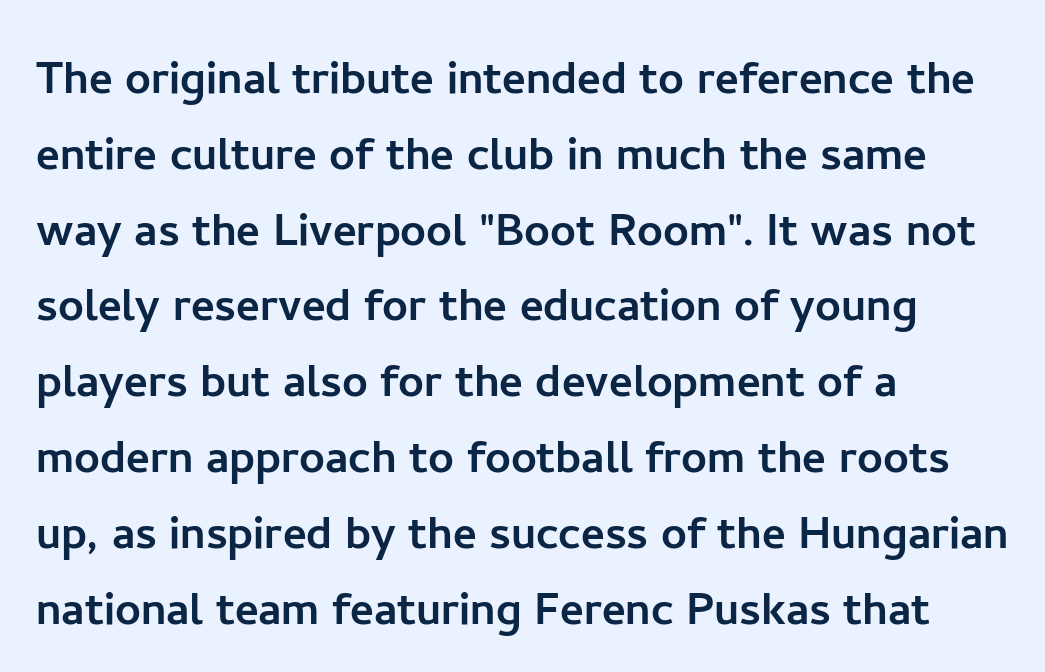
Q: Is the text italic (slanted)? A: No, it is upright.
Q: Is the typeface a serif or a sans-serif typeface? A: Sans-serif.
Q: Is the text underlined? A: No.
Q: How is the paragraph aligned? A: Left-aligned.
Q: Is the spacing between letters normal or unusually wide? A: Normal.
Q: Is the spacing between lines tight, normal or loose? A: Normal.
Q: Width (condensed, normal, or wide)? A: Normal.
Q: Stroke contrast? A: Low.
Q: x-height? A: Medium.
Q: Monospaced? A: No.
